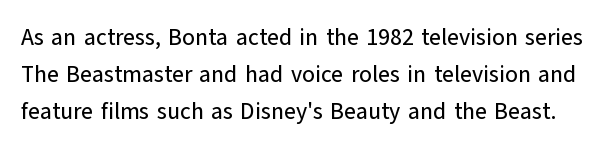
Q: Is the text italic (slanted)? A: No, it is upright.
Q: Is the text underlined? A: No.
Q: Is the spacing between letters normal or unusually wide? A: Normal.
Q: Is the spacing between lines tight, normal or loose? A: Normal.
